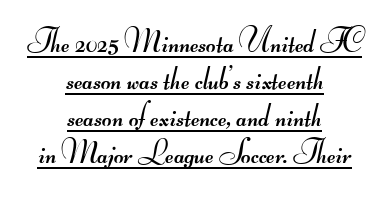
The image shows 33 px regular-weight, wide sans-serif type; set centered, tight line spacing (1.12x), normal letter spacing, underlined; medium stroke contrast.
